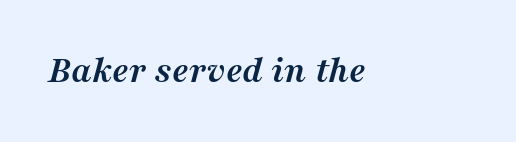
Q: Is the text bold? A: Yes.
Q: Is the text italic (slanted)? A: Yes, it leans right by about 16 degrees.
Q: Is the typeface a serif or a sans-serif typeface? A: Serif.
Q: Is the text underlined? A: No.
Q: Is the spacing between letters normal or unusually wide? A: Normal.
Q: Width (condensed, normal, or wide)? A: Normal.
Q: Stroke contrast? A: Medium.
Q: x-height? A: Medium.
Q: Monospaced? A: No.
